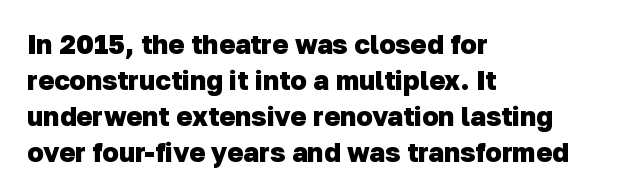
Check the space under the baseline: it is left empty. Does the leading feel generous? No, just average. Pretty heavy lettering here — definitely bold. These lines keep a tight, regular rhythm from letter to letter.
